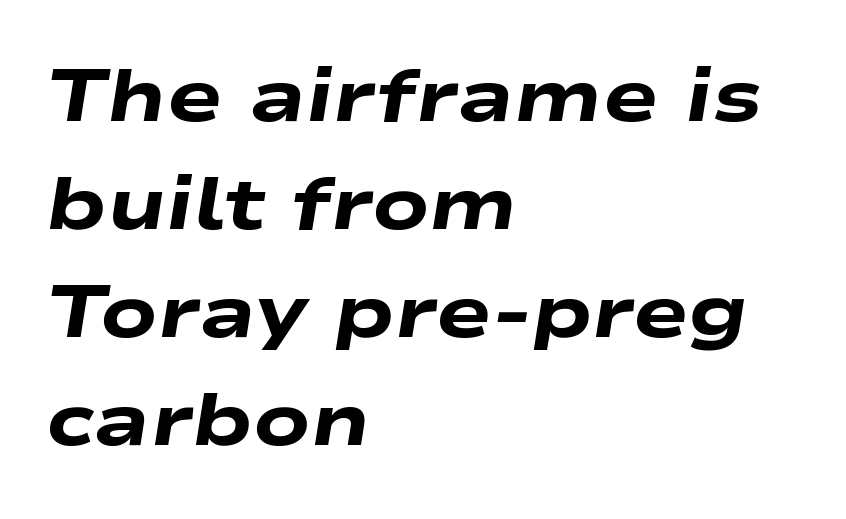
Q: Is the text bold? A: Yes.
Q: Is the text italic (slanted)? A: Yes, it leans right by about 9 degrees.
Q: Is the text underlined? A: No.
Q: How is the paragraph aligned? A: Left-aligned.
Q: Is the spacing between letters normal or unusually wide? A: Normal.
Q: Is the spacing between lines tight, normal or loose? A: Normal.
Q: Width (condensed, normal, or wide)? A: Wide.
Q: Stroke contrast? A: Low.
Q: x-height? A: Medium.
Q: Monospaced? A: No.
